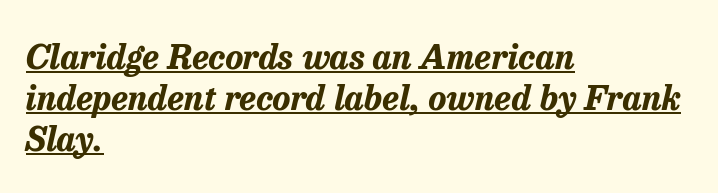
The face used here has the dense, thick strokes of a bold. Spacing verdict: proportional, widths tailored to each character. Caption: multi-line text, flush left, ragged right. Students, observe the line beneath the letters — that is underlining. Does the lettering tilt? It does — this is italic. Letter spacing: default.
